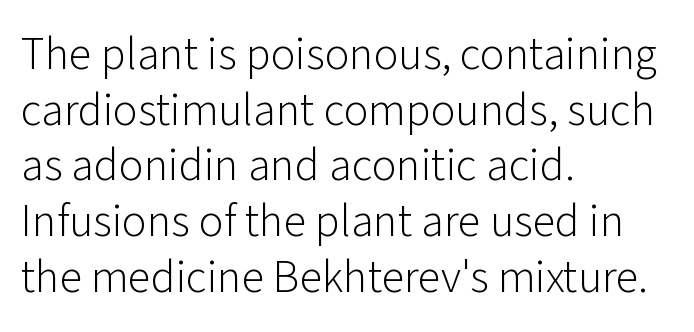
The image shows 46 px light sans-serif type, upright; set left-aligned, line spacing 1.21x, normal letter spacing, not underlined; low stroke contrast and a medium x-height.
